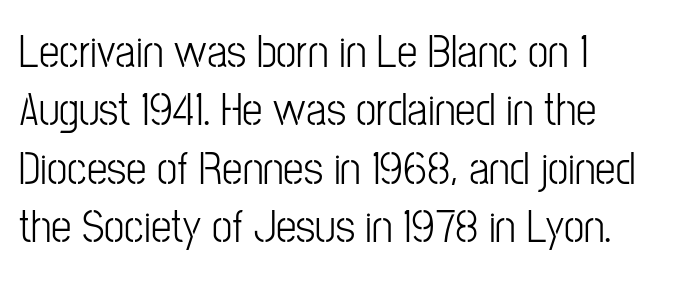
Characters follow at the spacing the type designer built in. Any mark beneath the type? The region is blank. These lines are rendered in a variable-pitch font. Alignment: flush left.
